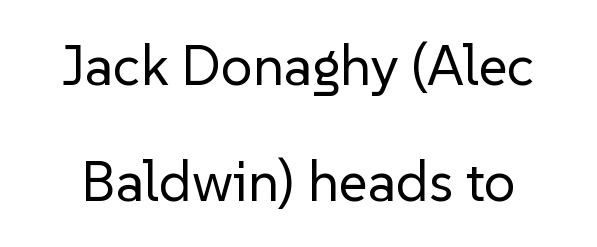
Q: Is the text bold? A: No.
Q: Is the text italic (slanted)? A: No, it is upright.
Q: Is the typeface a serif or a sans-serif typeface? A: Sans-serif.
Q: Is the text underlined? A: No.
Q: Is the spacing between letters normal or unusually wide? A: Normal.
Q: Is the spacing between lines tight, normal or loose? A: Loose.
Q: Width (condensed, normal, or wide)? A: Normal.
Q: Stroke contrast? A: Low.
Q: x-height? A: Medium.
Q: Monospaced? A: No.
